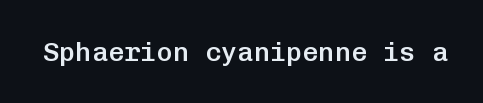
{"italic": "no", "bold": "semi", "underline": "no", "letter_spacing": "normal", "letter_spacing_em": 0.0, "glyph_px": 27}
